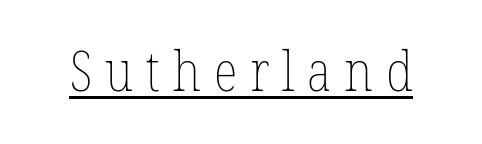
{"italic": "no", "bold": "no", "weight": "thin", "width": "condensed", "stroke_contrast": "low", "x_height": "medium", "monospaced": "no", "underline": "yes", "letter_spacing": "wide", "letter_spacing_em": 0.23, "glyph_px": 56}
